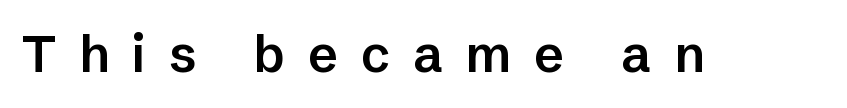
You could not count columns in this text — the font is proportionally spaced. In terms of weight, the rendering is demibold, just under bold. Is this a sans? Yes — the strokes have no serifs. These lines have a slow, spaced-out rhythm from letter to letter. The type sits square on the baseline with zero lean.
